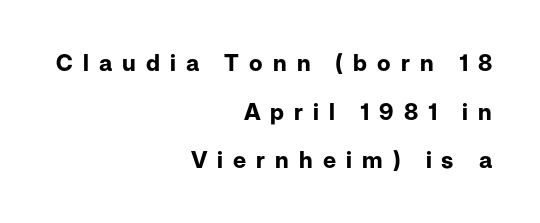
{"italic": "no", "bold": "yes", "underline": "no", "align": "right", "line_spacing": "loose", "line_spacing_ratio": 2.11, "letter_spacing": "wide", "letter_spacing_em": 0.44, "glyph_px": 23}
